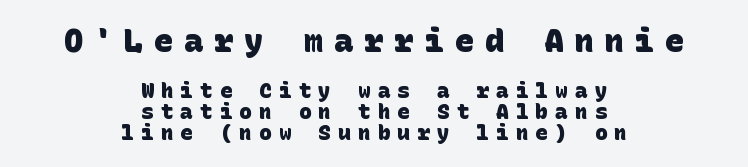
The image shows 32 px heavy sans-serif type; set centered, tight line spacing (0.99x), unusually wide letter spacing (+0.34 em), not underlined; the first (top) block is 1.52x larger; low stroke contrast and a large x-height.
